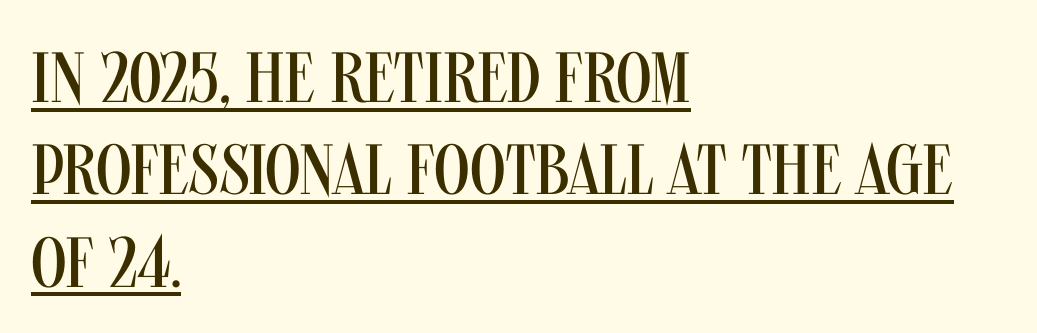
The image shows 71 px regular-weight, condensed sans-serif type, upright; set left-aligned, normal line spacing (1.3x), normal letter spacing, underlined; medium stroke contrast and a large x-height.
